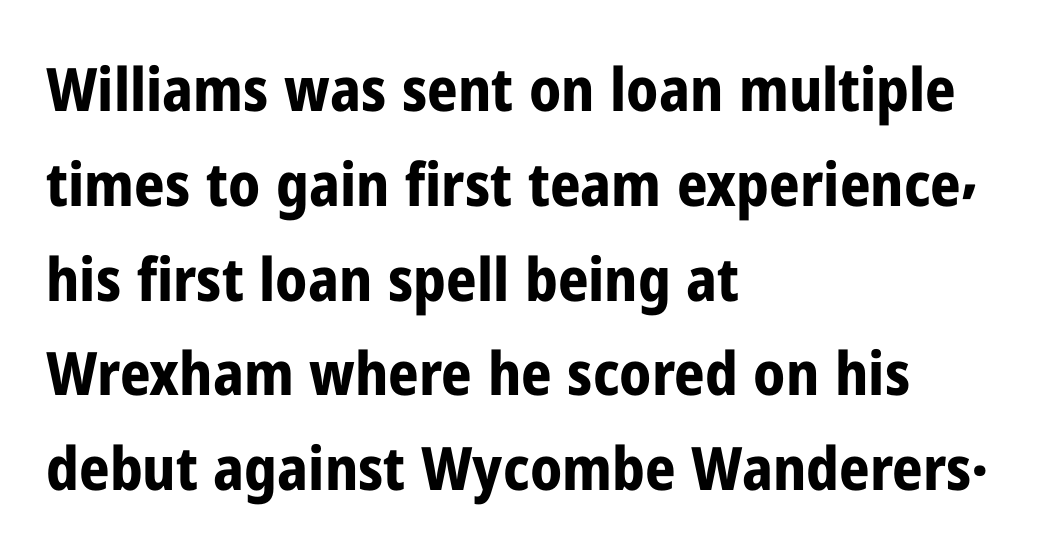
Q: Is the text bold? A: Yes.
Q: Is the text italic (slanted)? A: No, it is upright.
Q: Is the typeface a serif or a sans-serif typeface? A: Sans-serif.
Q: Is the text underlined? A: No.
Q: How is the paragraph aligned? A: Left-aligned.
Q: Is the spacing between letters normal or unusually wide? A: Normal.
Q: Is the spacing between lines tight, normal or loose? A: Normal.
Q: Width (condensed, normal, or wide)? A: Condensed.
Q: Stroke contrast? A: Low.
Q: x-height? A: Medium.
Q: Monospaced? A: No.
